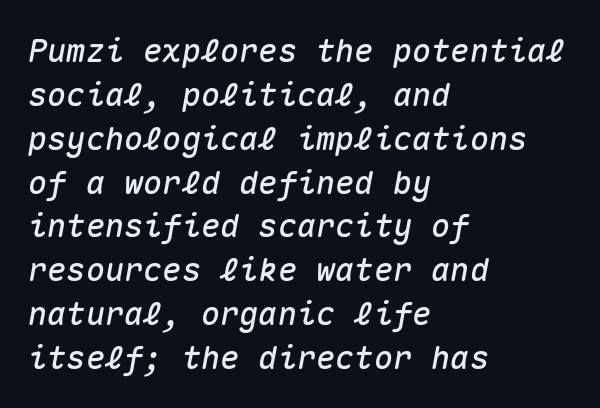
The image shows 32 px text type, italic (leaning right), monospaced; set left-aligned, normal line spacing (1.37x), normal letter spacing, not underlined; medium stroke contrast and a medium x-height.
